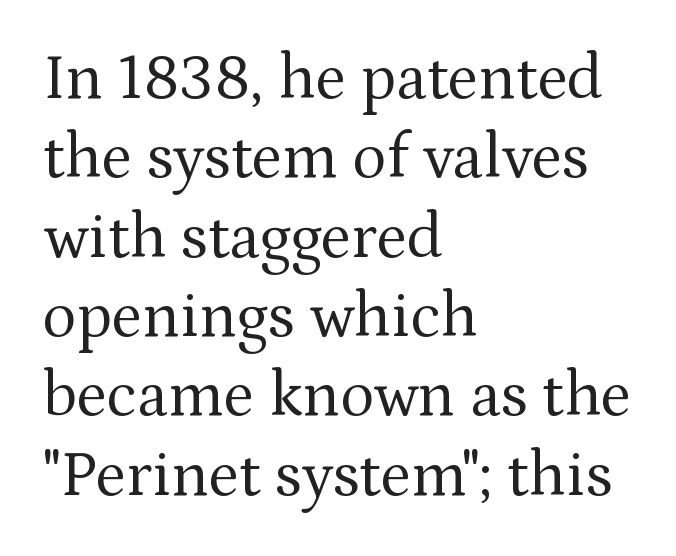
Q: Is the text bold? A: No.
Q: Is the text italic (slanted)? A: No, it is upright.
Q: Is the typeface a serif or a sans-serif typeface? A: Serif.
Q: Is the text underlined? A: No.
Q: How is the paragraph aligned? A: Left-aligned.
Q: Is the spacing between letters normal or unusually wide? A: Normal.
Q: Width (condensed, normal, or wide)? A: Normal.
Q: Stroke contrast? A: Medium.
Q: x-height? A: Medium.
Q: Monospaced? A: No.
